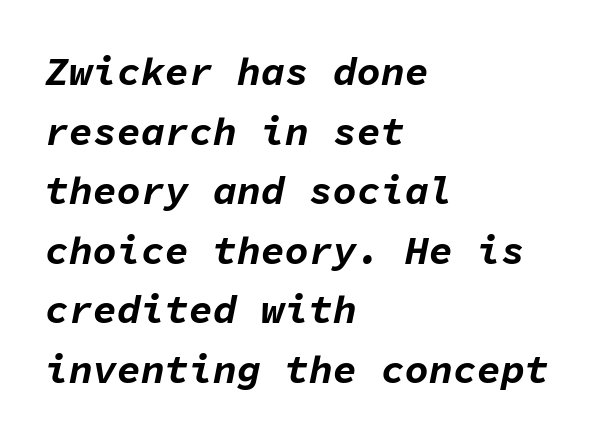
{"italic": "yes", "lean": "right", "slant_degrees": 11, "bold": "yes", "weight": "bold", "width": "normal", "stroke_contrast": "low", "x_height": "medium", "monospaced": "yes", "underline": "no", "align": "left", "line_spacing": "normal", "line_spacing_ratio": 1.49, "letter_spacing": "normal", "letter_spacing_em": 0.0, "glyph_px": 40}
